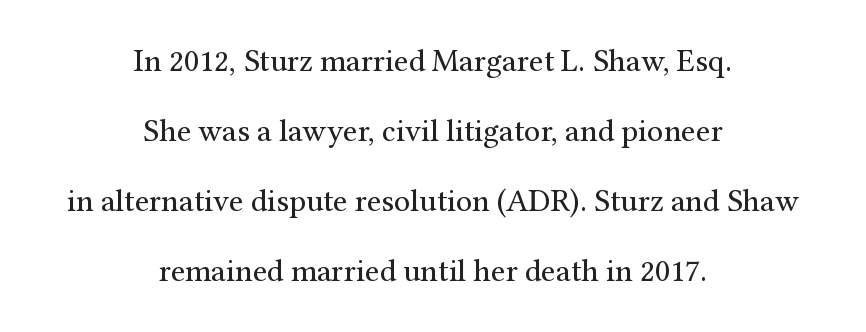
Q: Is the text bold? A: No.
Q: Is the text italic (slanted)? A: No, it is upright.
Q: Is the typeface a serif or a sans-serif typeface? A: Serif.
Q: Is the text underlined? A: No.
Q: How is the paragraph aligned? A: Centered.
Q: Is the spacing between letters normal or unusually wide? A: Normal.
Q: Is the spacing between lines tight, normal or loose? A: Loose.
Q: Width (condensed, normal, or wide)? A: Normal.
Q: Stroke contrast? A: Medium.
Q: x-height? A: Medium.
Q: Monospaced? A: No.
